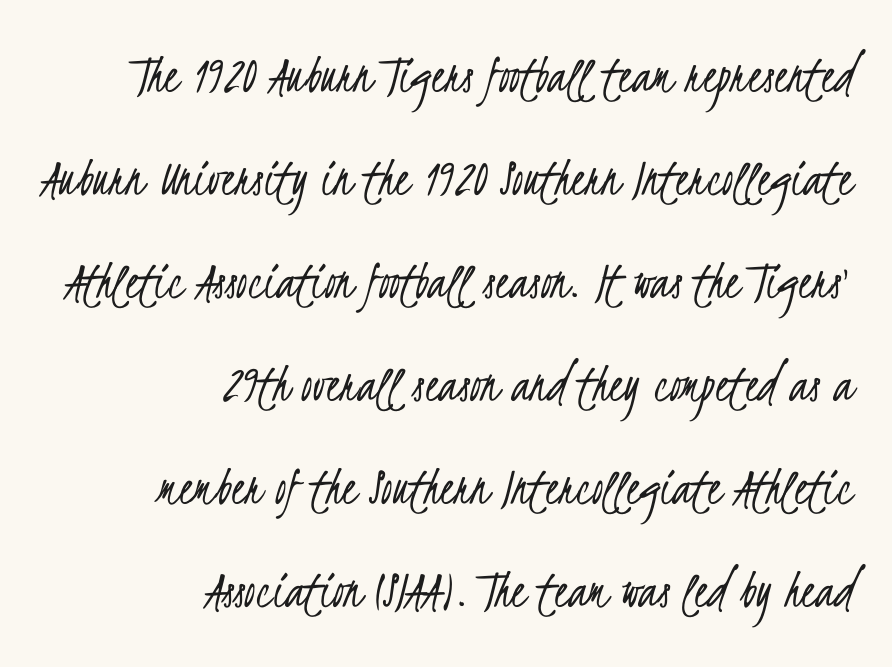
{"serif": "no", "bold": "no", "weight": "light", "width": "condensed", "stroke_contrast": "low", "x_height": "small", "monospaced": "no", "underline": "no", "align": "right", "line_spacing_ratio": 1.84, "letter_spacing": "normal", "letter_spacing_em": 0.0, "glyph_px": 56}
